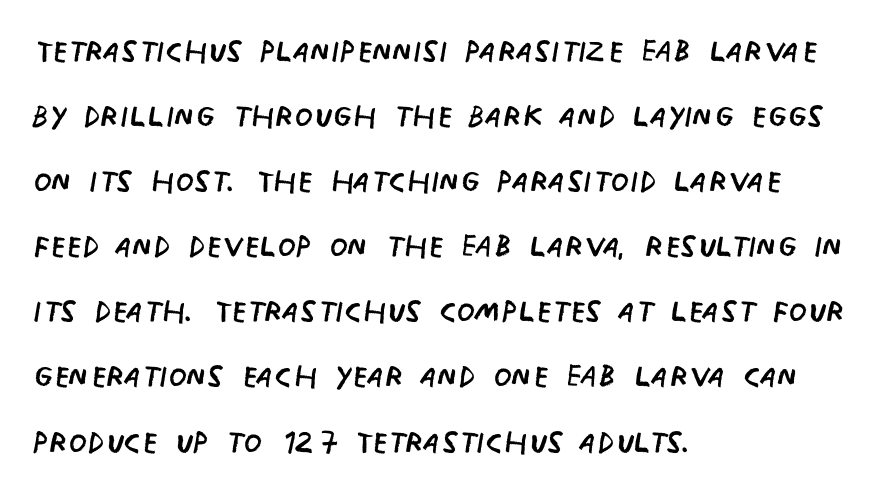
In terms of letterspacing, this is plain default setting. To sum up the face: it is a sans, with no serifs. Is the type heavy? It reads as light-to-regular instead. Honestly, there is no underline to notice here at all. Spacing verdict: proportional, widths tailored to each character. How would I describe the line gaps? Plain and ordinary.
